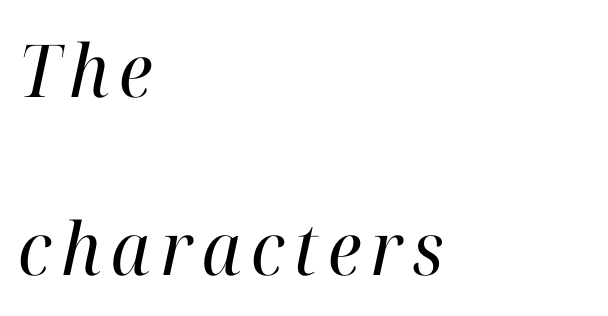
The image shows 73 px regular-weight serif type, italic (leaning right); set left-aligned, loose line spacing (2.44x), not underlined; high stroke contrast and a medium x-height.
